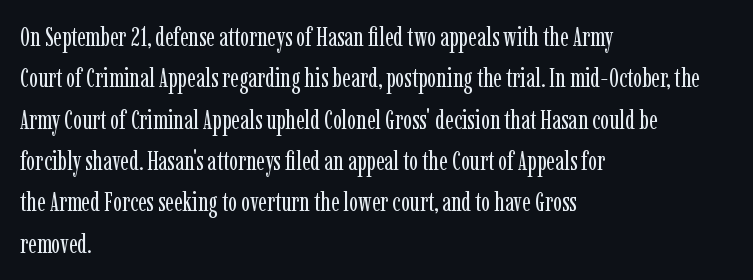
The image shows 27 px text type, upright; set left-aligned, normal line spacing (1.53x), normal letter spacing, not underlined.
